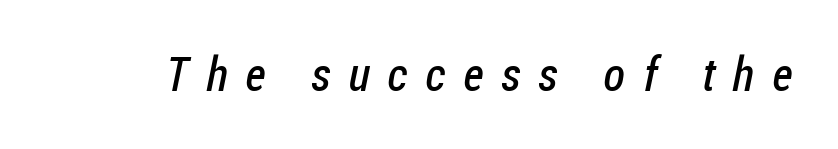
Q: Is the text bold? A: No.
Q: Is the typeface a serif or a sans-serif typeface? A: Sans-serif.
Q: Is the text underlined? A: No.
Q: Is the spacing between letters normal or unusually wide? A: Unusually wide.
Q: Width (condensed, normal, or wide)? A: Condensed.
Q: Stroke contrast? A: Low.
Q: x-height? A: Medium.
Q: Monospaced? A: No.
